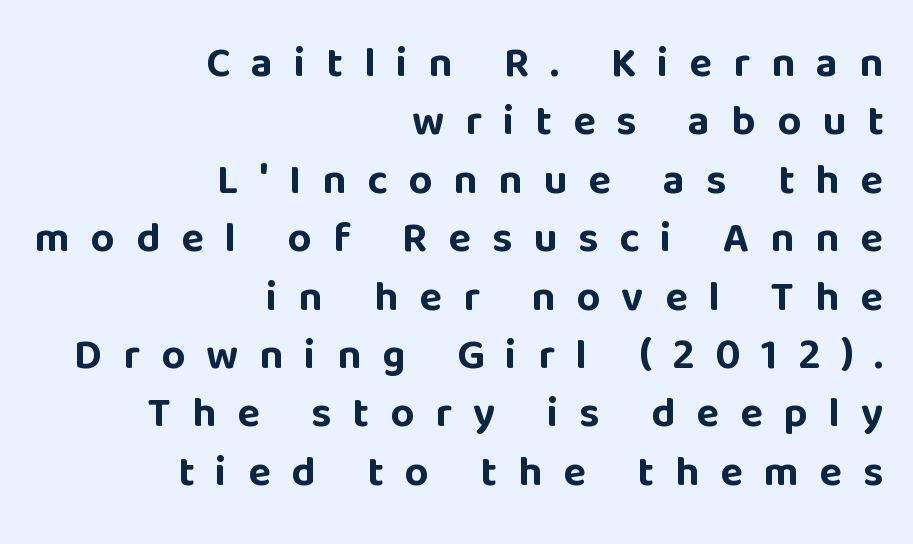
Posture: straight, roman, zero tilt. Look at the bottom of the vertical strokes: they stop flat, with no serifs. Its strokes are broad and dark, the hallmark of bold type. The lines are quadded right.
